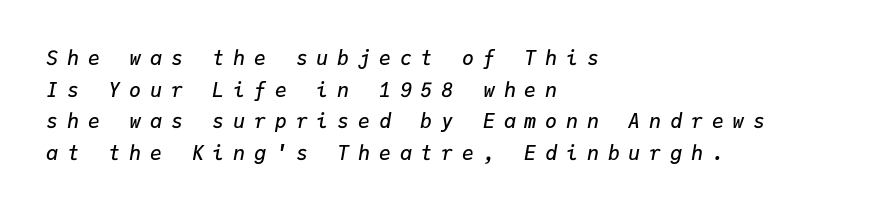
Q: Is the text bold? A: Semi-bold.
Q: Is the text italic (slanted)? A: Yes, it leans right by about 9 degrees.
Q: Is the text underlined? A: No.
Q: How is the paragraph aligned? A: Left-aligned.
Q: Is the spacing between letters normal or unusually wide? A: Unusually wide.
Q: Is the spacing between lines tight, normal or loose? A: Normal.
